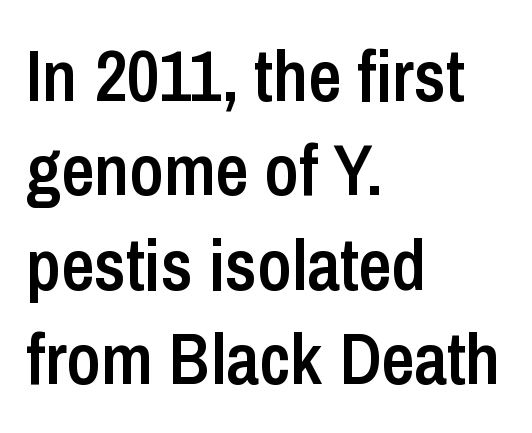
{"serif": "no", "italic": "no", "bold": "semi", "weight": "semibold", "width": "condensed", "stroke_contrast": "low", "x_height": "medium", "monospaced": "no", "underline": "no", "align": "left", "line_spacing": "normal", "line_spacing_ratio": 1.31, "letter_spacing": "normal", "letter_spacing_em": 0.0, "glyph_px": 72}
